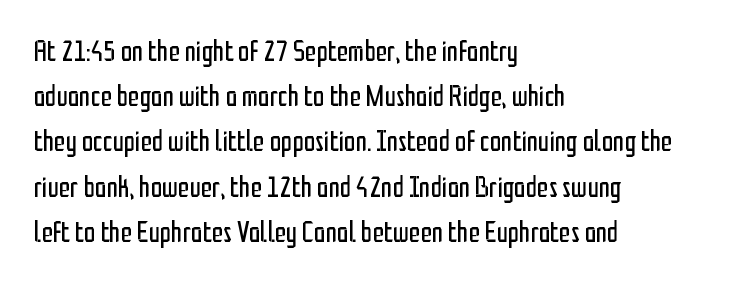
Q: Is the text bold? A: No.
Q: Is the text italic (slanted)? A: No, it is upright.
Q: Is the typeface a serif or a sans-serif typeface? A: Sans-serif.
Q: Is the text underlined? A: No.
Q: How is the paragraph aligned? A: Left-aligned.
Q: Is the spacing between letters normal or unusually wide? A: Normal.
Q: Is the spacing between lines tight, normal or loose? A: Normal.
Q: Width (condensed, normal, or wide)? A: Condensed.
Q: Stroke contrast? A: Low.
Q: x-height? A: Medium.
Q: Monospaced? A: No.
